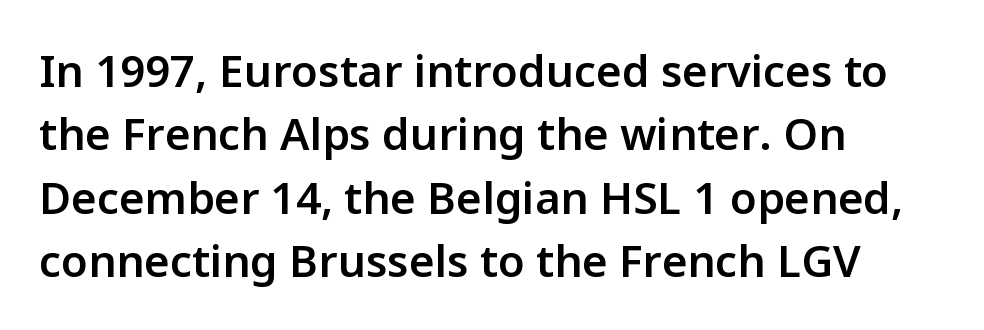
{"serif": "no", "italic": "no", "bold": "semi", "weight": "semibold", "width": "normal", "stroke_contrast": "low", "x_height": "medium", "monospaced": "no", "underline": "no", "align": "left", "line_spacing": "normal", "line_spacing_ratio": 1.44, "letter_spacing": "normal", "letter_spacing_em": 0.0, "glyph_px": 44}
